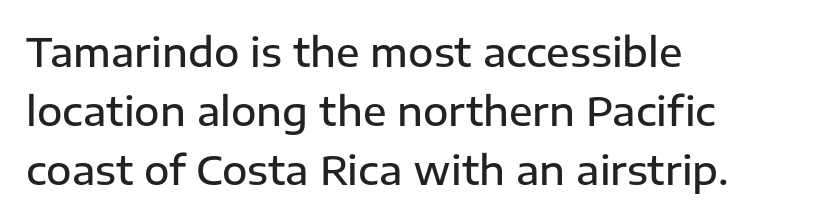
Q: Is the text bold? A: Semi-bold.
Q: Is the text italic (slanted)? A: No, it is upright.
Q: Is the typeface a serif or a sans-serif typeface? A: Sans-serif.
Q: Is the text underlined? A: No.
Q: How is the paragraph aligned? A: Left-aligned.
Q: Is the spacing between letters normal or unusually wide? A: Normal.
Q: Is the spacing between lines tight, normal or loose? A: Normal.
Q: Width (condensed, normal, or wide)? A: Normal.
Q: Stroke contrast? A: Low.
Q: x-height? A: Medium.
Q: Monospaced? A: No.
